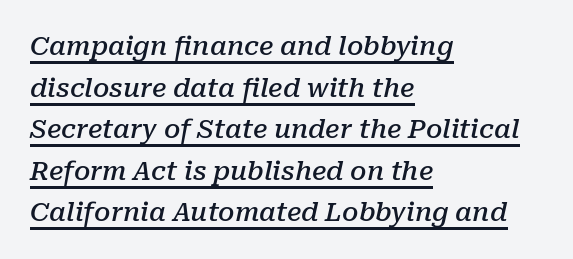
What weight is shown? A semibold, between regular and bold. Slant detected: the letters are inclined. Every word sits above its own underline. Layout note: lines flush left.
